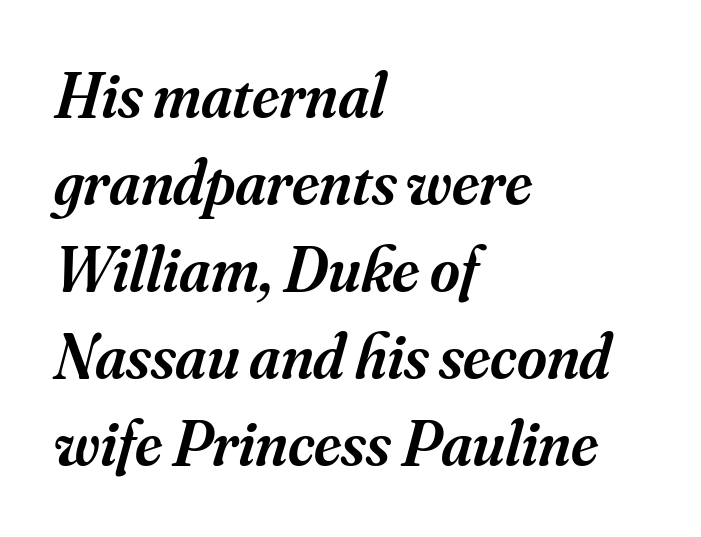
Caption: multi-line text, flush left, ragged right. Notice how descenders clear the ascenders below comfortably — that's standard leading. The specimen reads as italic at a glance. Students, note that the glyphs here touch the page at normal intervals. Clear beneath every line of the passage.
